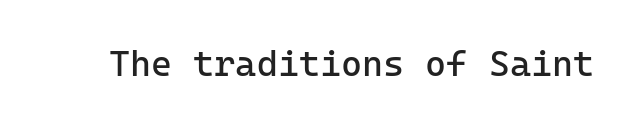
The image shows 36 px regular-weight sans-serif type, upright; set normal letter spacing, not underlined; low stroke contrast and a medium x-height.
